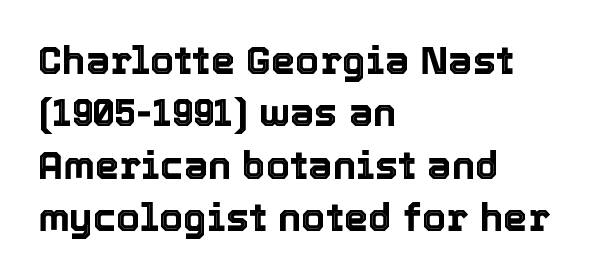
{"italic": "no", "width": "normal", "x_height": "medium", "monospaced": "no", "underline": "no", "align": "left", "line_spacing": "normal", "line_spacing_ratio": 1.34, "letter_spacing": "normal", "letter_spacing_em": 0.0, "glyph_px": 39}
